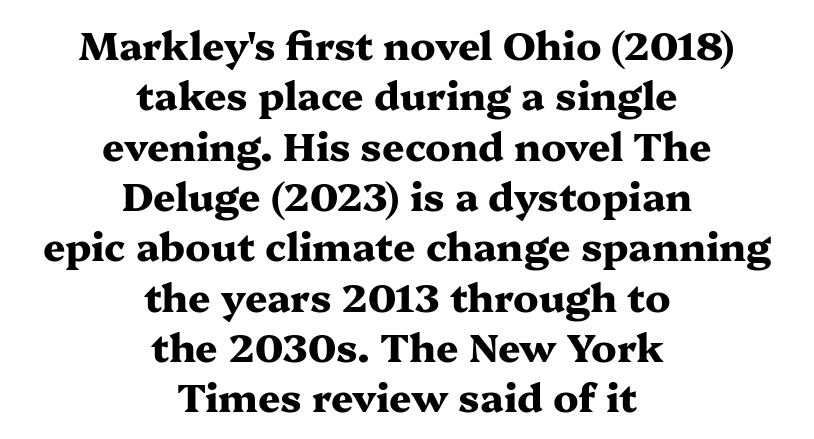
Does extra space separate the letters? No, they use regular spacing. The whitespace from short lines is split evenly between both sides. Compared with an ordinary text face, these strokes are far heavier — a full bold. Every character sits straight up, as roman type does. These lines are composed in type with serifs.
